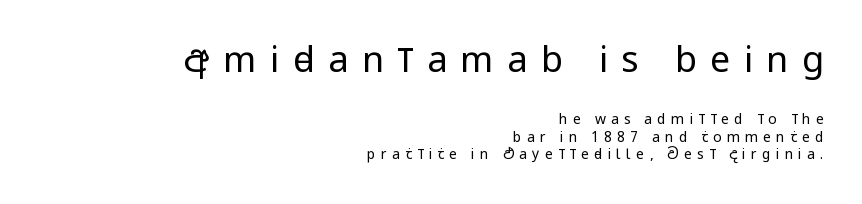
Unlike italic type, these characters show no tilt at all. Look at the bottom of the vertical strokes: they stop flat, with no serifs. The first block has been scaled up relative to the second. The face used here is proportionally spaced, like ordinary book or web type. Nobody drew a line under any word here.
